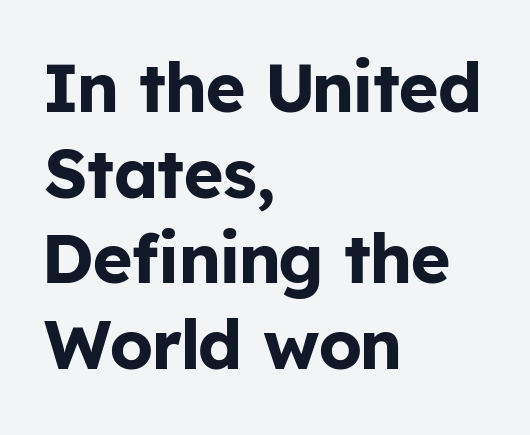
{"serif": "no", "italic": "no", "bold": "yes", "weight": "bold", "width": "normal", "stroke_contrast": "low", "x_height": "medium", "monospaced": "no", "underline": "no", "align": "left", "line_spacing": "normal", "line_spacing_ratio": 1.26, "letter_spacing": "normal", "letter_spacing_em": 0.0, "glyph_px": 68}
